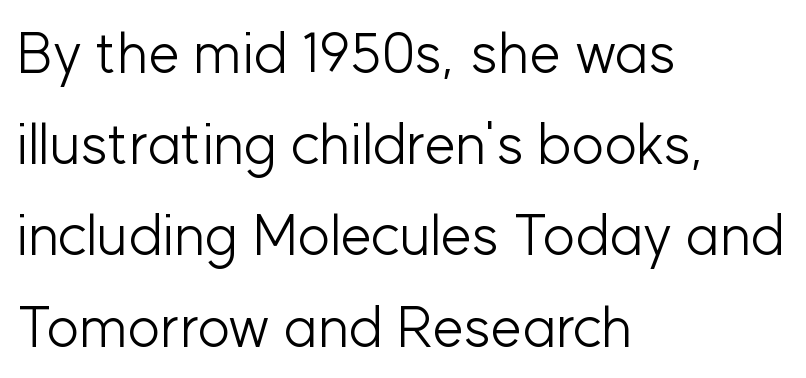
{"serif": "no", "italic": "no", "bold": "no", "weight": "light", "width": "normal", "stroke_contrast": "low", "x_height": "medium", "monospaced": "no", "underline": "no", "align": "left", "line_spacing": "normal", "line_spacing_ratio": 1.6, "letter_spacing": "normal", "letter_spacing_em": 0.0, "glyph_px": 57}
